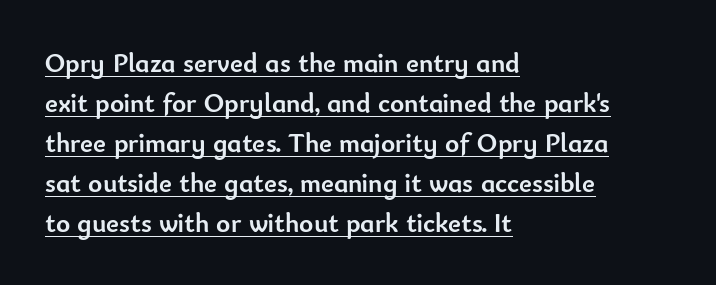
The image shows 27 px bold type, upright; set left-aligned, normal line spacing (1.48x), normal letter spacing, underlined.
